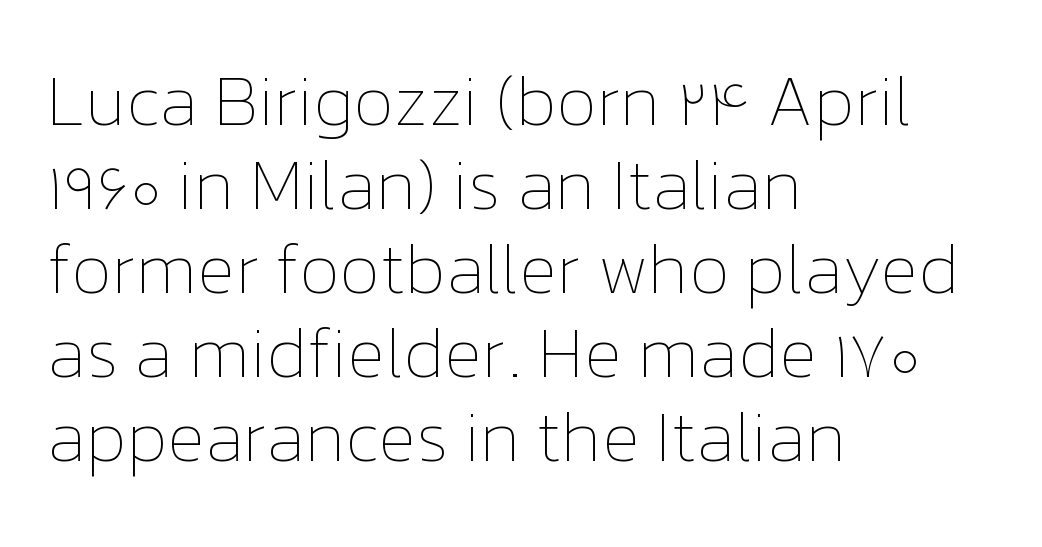
The line texture is even and compact thanks to regular tracking. Check the space under the baseline: it is left empty. Nothing heavy about these letters — not bold at all. Note the varied advance widths — an 'i' is clearly narrower than an 'm'. Horizontally, the lines are justified to the leading edge only. Is there any slant? The stems are plumb.
